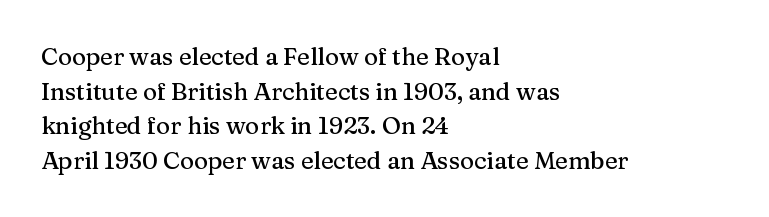
{"italic": "no", "underline": "no", "align": "left", "line_spacing": "normal", "line_spacing_ratio": 1.44, "letter_spacing": "normal", "letter_spacing_em": 0.0, "glyph_px": 24}
